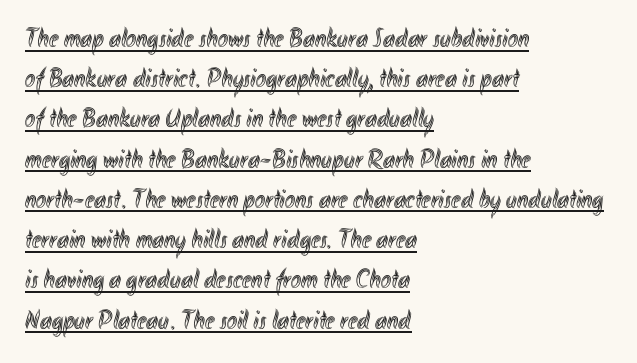
Like a heading marked for emphasis, these lines bear an underscore. Where is the straight margin? On the left. The rendering keeps characters at their native spacing. How would I describe the line gaps? Plain and ordinary.
